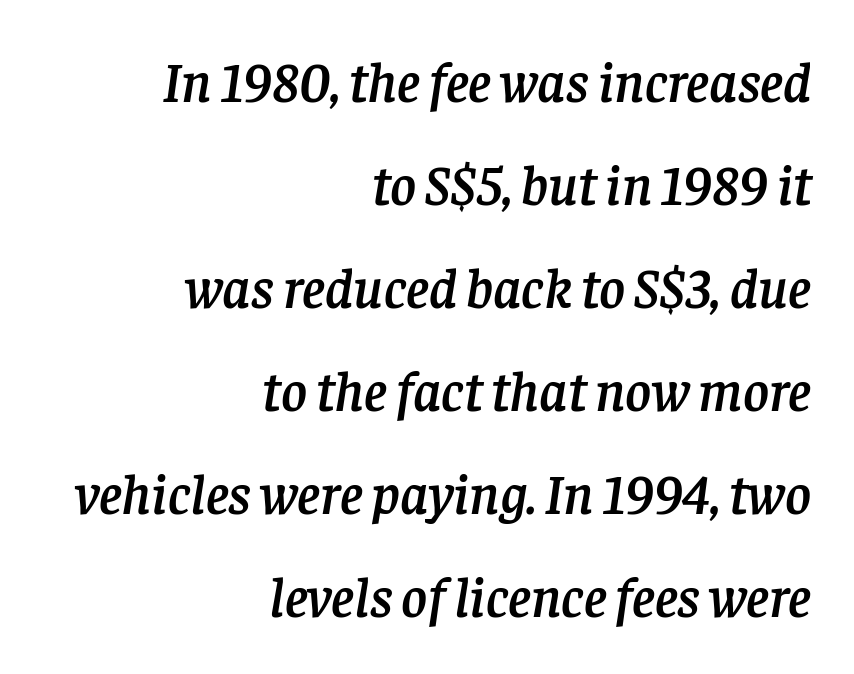
{"serif": "yes", "italic": "yes", "lean": "right", "slant_degrees": 8, "width": "normal", "stroke_contrast": "low", "x_height": "large", "monospaced": "no", "underline": "no", "align": "right", "line_spacing_ratio": 1.84, "letter_spacing": "normal", "letter_spacing_em": 0.0, "glyph_px": 56}
